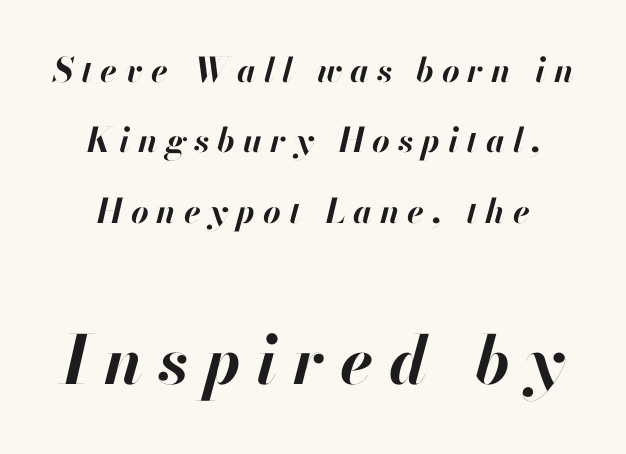
Q: Is the text bold? A: Yes.
Q: Is the text italic (slanted)? A: Yes, it leans right by about 13 degrees.
Q: Is the text underlined? A: No.
Q: How is the paragraph aligned? A: Centered.
Q: Is the spacing between letters normal or unusually wide? A: Unusually wide.
Q: Is the spacing between lines tight, normal or loose? A: Loose.
Q: Which block of text is set in a larger size, the first (top) or the second (bottom)? A: The second (bottom) one.
Q: Width (condensed, normal, or wide)? A: Normal.
Q: Stroke contrast? A: High.
Q: x-height? A: Small.
Q: Monospaced? A: No.
